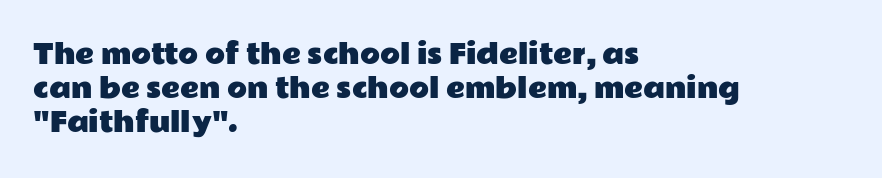
{"italic": "no", "underline": "no", "align": "left", "line_spacing": "normal", "line_spacing_ratio": 1.3, "letter_spacing": "normal", "letter_spacing_em": 0.0, "glyph_px": 26}
